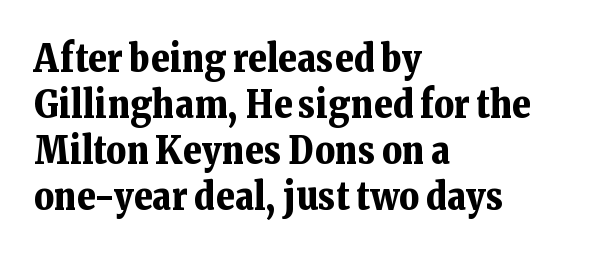
The typesetting leans heavy: a genuine bold. You could call the tracking neutral — neither tight nor loose. Unlike a clean sans, this face finishes its strokes with serifs. Ascenders rise straight up at ninety degrees. A typesetter would call this proportional, since set widths differ per character.
